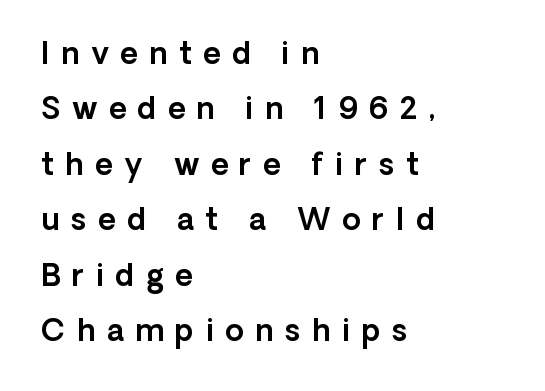
The image shows 30 px sans-serif type, upright; set left-aligned, line spacing 1.85x, unusually wide letter spacing (+0.39 em), not underlined; a medium x-height.
